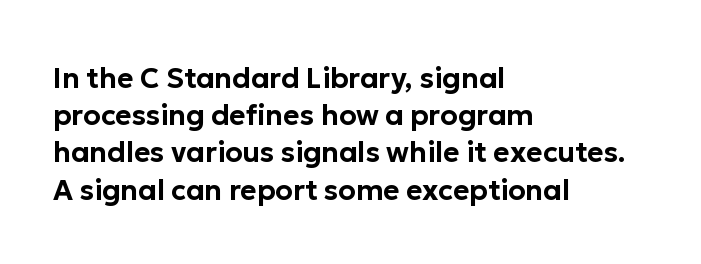
The image shows 28 px sans-serif type, upright; set left-aligned, normal line spacing (1.33x), normal letter spacing, not underlined; low stroke contrast and a medium x-height.
